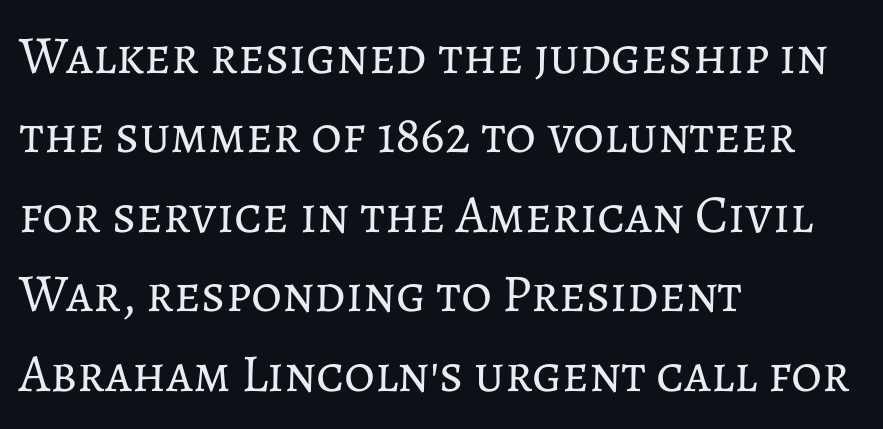
Q: Is the text bold? A: No.
Q: Is the text italic (slanted)? A: No, it is upright.
Q: Is the text underlined? A: No.
Q: How is the paragraph aligned? A: Left-aligned.
Q: Is the spacing between letters normal or unusually wide? A: Normal.
Q: Is the spacing between lines tight, normal or loose? A: Normal.
Q: Width (condensed, normal, or wide)? A: Normal.
Q: Stroke contrast? A: Low.
Q: x-height? A: Medium.
Q: Monospaced? A: No.
